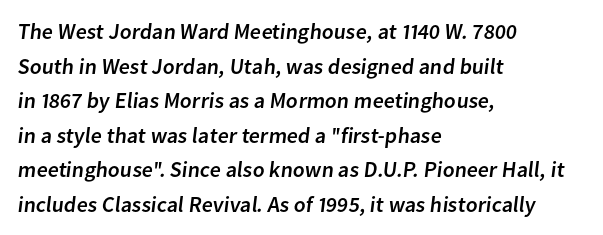
The space between consecutive lines is moderate. The type is set solid horizontally, with unmodified tracking. The passage is arranged the way most books set body copy — flush left. A bare baseline throughout the passage.
